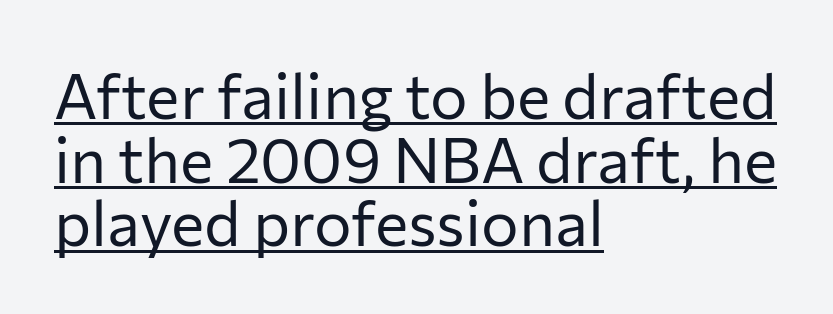
The characters are drawn with everyday or finer stroke widths. Varying glyph widths throughout — classic text-font behaviour. If you measured baseline to baseline, you'd find a short distance. Letterform terminals end flat and unadorned throughout the passage.
